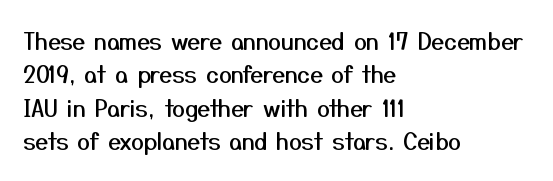
The rendering uses a moderate line-height, typical for paragraphs. These lines were composed using upright roman letters. The gaps between neighbouring characters are ordinary and unremarkable. Has an underline been added? It has not. Line starts are locked; line ends wander.
